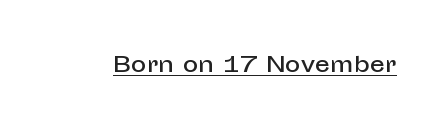
Students, note that the glyphs here touch the page at normal intervals. Does a line run under the words? Yes, clearly. Designer's note — italics off, roman on.
